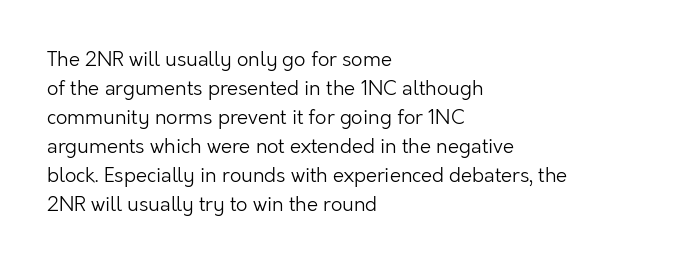
The image shows 20 px text type, upright; set left-aligned, normal line spacing (1.45x), normal letter spacing, not underlined.
